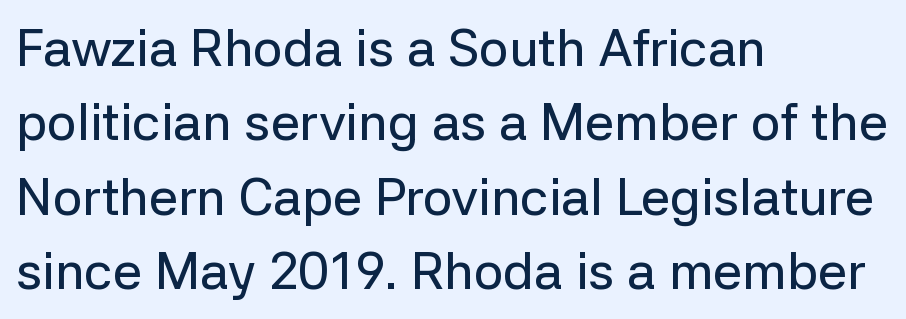
{"serif": "no", "italic": "no", "width": "normal", "stroke_contrast": "low", "x_height": "medium", "monospaced": "no", "underline": "no", "align": "left", "line_spacing": "normal", "line_spacing_ratio": 1.43, "letter_spacing": "normal", "letter_spacing_em": 0.0, "glyph_px": 52}
